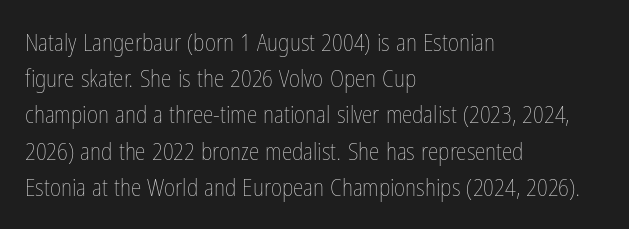
The image shows 24 px text type, upright; set left-aligned, normal line spacing (1.51x), normal letter spacing, not underlined.
